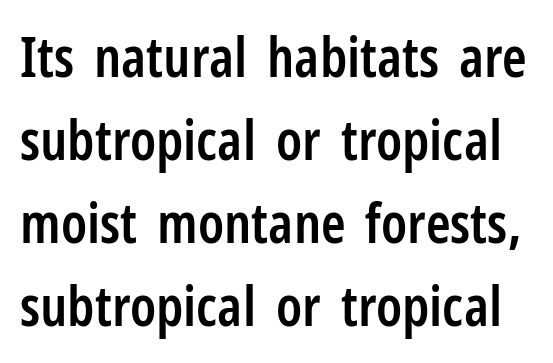
Q: Is the text bold? A: Semi-bold.
Q: Is the text italic (slanted)? A: No, it is upright.
Q: Is the typeface a serif or a sans-serif typeface? A: Sans-serif.
Q: Is the text underlined? A: No.
Q: Is the spacing between letters normal or unusually wide? A: Normal.
Q: Is the spacing between lines tight, normal or loose? A: Normal.
Q: Width (condensed, normal, or wide)? A: Condensed.
Q: Stroke contrast? A: Low.
Q: x-height? A: Medium.
Q: Monospaced? A: No.
